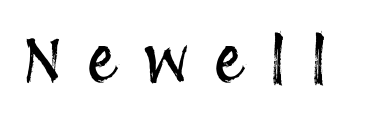
{"italic": "no", "width": "condensed", "stroke_contrast": "medium", "x_height": "large", "monospaced": "no", "underline": "no", "letter_spacing": "wide", "letter_spacing_em": 0.42, "glyph_px": 61}
